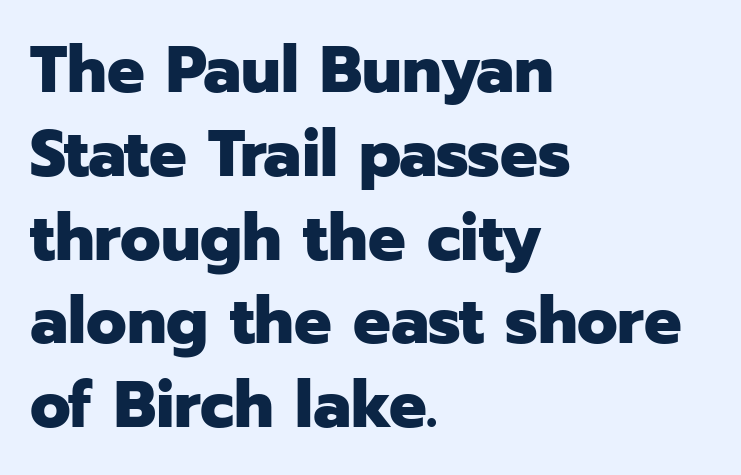
Q: Is the text bold? A: Yes.
Q: Is the text italic (slanted)? A: No, it is upright.
Q: Is the typeface a serif or a sans-serif typeface? A: Sans-serif.
Q: Is the text underlined? A: No.
Q: How is the paragraph aligned? A: Left-aligned.
Q: Is the spacing between letters normal or unusually wide? A: Normal.
Q: Is the spacing between lines tight, normal or loose? A: Normal.
Q: Width (condensed, normal, or wide)? A: Normal.
Q: Stroke contrast? A: Low.
Q: x-height? A: Medium.
Q: Monospaced? A: No.
